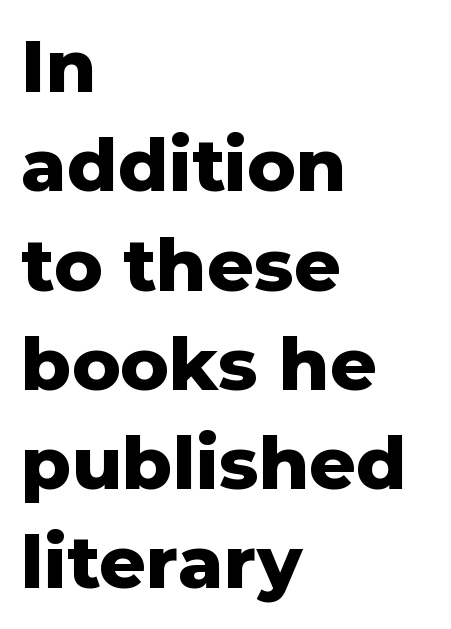
The image shows 73 px heavy sans-serif type, upright; set left-aligned, normal line spacing (1.36x), normal letter spacing, not underlined; low stroke contrast and a medium x-height.
